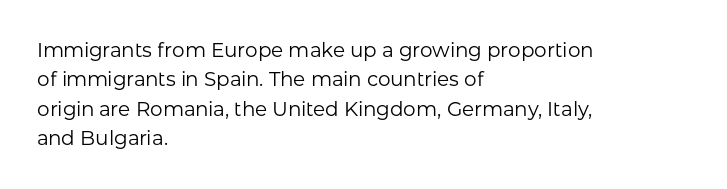
The image shows 20 px text type, upright; set left-aligned, normal line spacing (1.47x), normal letter spacing, not underlined.
